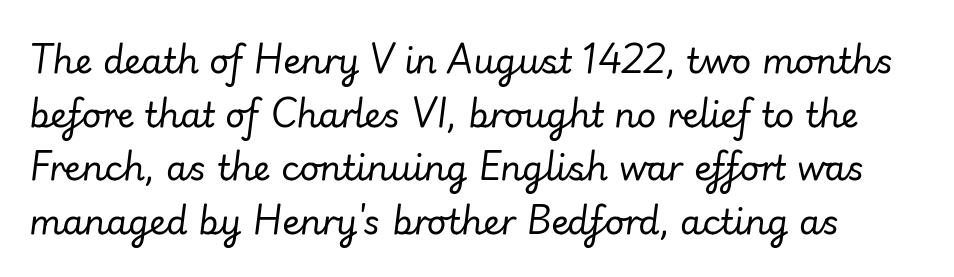
{"italic": "yes", "lean": "right", "slant_degrees": 7, "bold": "no", "weight": "regular", "width": "normal", "stroke_contrast": "low", "x_height": "small", "monospaced": "no", "underline": "no", "line_spacing": "normal", "line_spacing_ratio": 1.58, "letter_spacing": "normal", "letter_spacing_em": 0.0, "glyph_px": 34}
